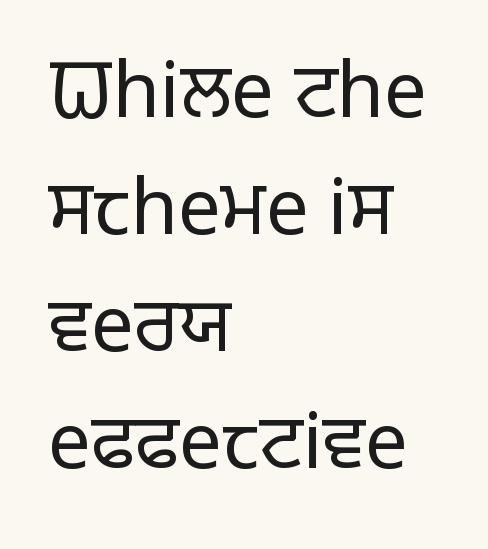
{"serif": "no", "italic": "no", "bold": "no", "weight": "light", "width": "normal", "stroke_contrast": "low", "x_height": "medium", "monospaced": "no", "underline": "no", "align": "left", "line_spacing": "normal", "line_spacing_ratio": 1.54, "letter_spacing": "normal", "letter_spacing_em": 0.0, "glyph_px": 76}
